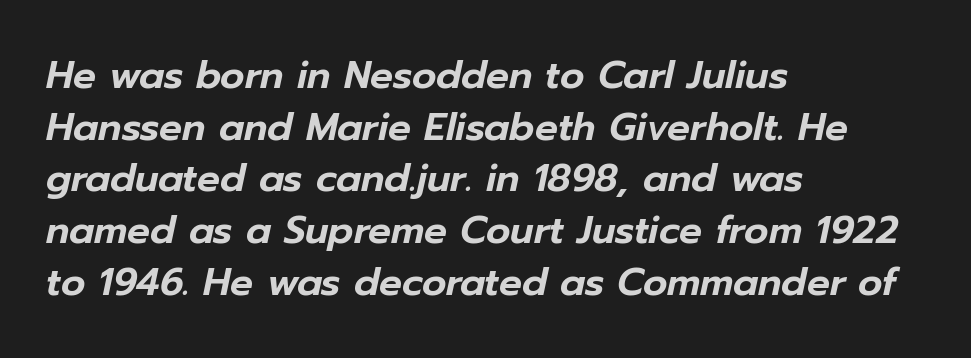
The image shows 38 px text type, italic (leaning right); set left-aligned, normal line spacing (1.36x), normal letter spacing, not underlined; low stroke contrast and a medium x-height.
